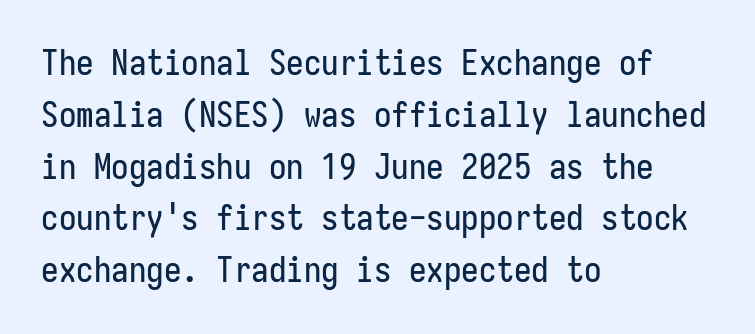
{"serif": "no", "italic": "no", "width": "condensed", "stroke_contrast": "low", "x_height": "medium", "monospaced": "yes", "underline": "no", "align": "left", "line_spacing": "normal", "line_spacing_ratio": 1.48, "letter_spacing": "normal", "letter_spacing_em": 0.0, "glyph_px": 35}
